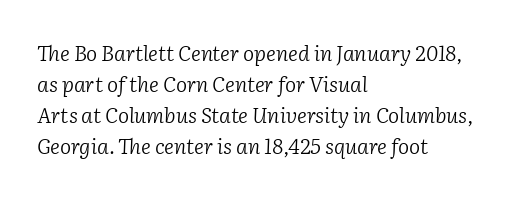
Q: Is the text bold? A: No.
Q: Is the text italic (slanted)? A: Yes, it leans right by about 2 degrees.
Q: Is the text underlined? A: No.
Q: How is the paragraph aligned? A: Left-aligned.
Q: Is the spacing between letters normal or unusually wide? A: Normal.
Q: Is the spacing between lines tight, normal or loose? A: Normal.
